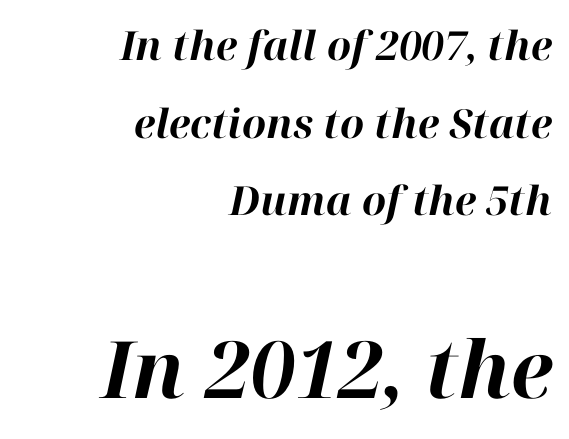
{"italic": "yes", "lean": "right", "slant_degrees": 12, "bold": "yes", "weight": "bold", "width": "normal", "stroke_contrast": "high", "x_height": "medium", "monospaced": "no", "underline": "no", "align": "right", "line_spacing": "loose", "line_spacing_ratio": 1.94, "letter_spacing": "normal", "letter_spacing_em": 0.0, "larger_block": "second", "size_ratio": 1.98, "glyph_px": 79}
